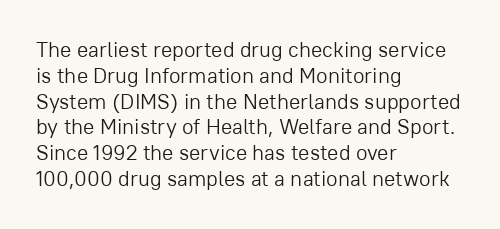
Q: Is the text bold? A: No.
Q: Is the text italic (slanted)? A: No, it is upright.
Q: Is the text underlined? A: No.
Q: How is the paragraph aligned? A: Left-aligned.
Q: Is the spacing between letters normal or unusually wide? A: Normal.
